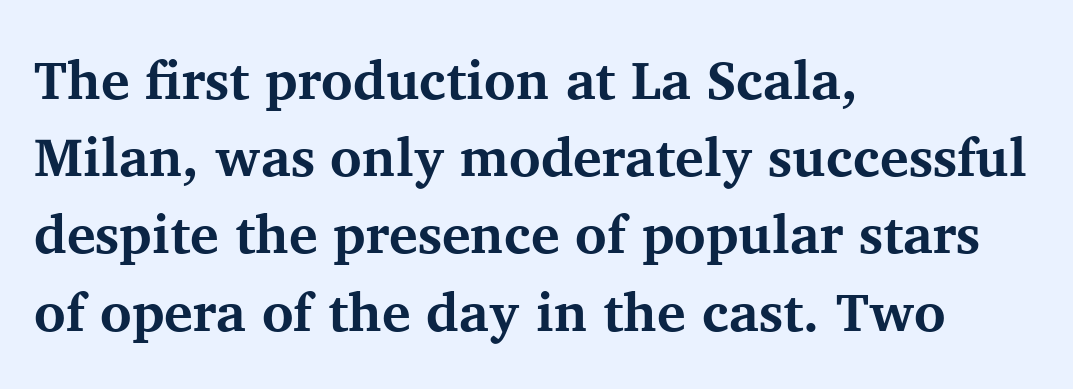
{"serif": "yes", "italic": "no", "bold": "yes", "weight": "bold", "width": "normal", "stroke_contrast": "medium", "x_height": "medium", "monospaced": "no", "underline": "no", "align": "left", "line_spacing": "normal", "line_spacing_ratio": 1.43, "letter_spacing": "normal", "letter_spacing_em": 0.0, "glyph_px": 54}
